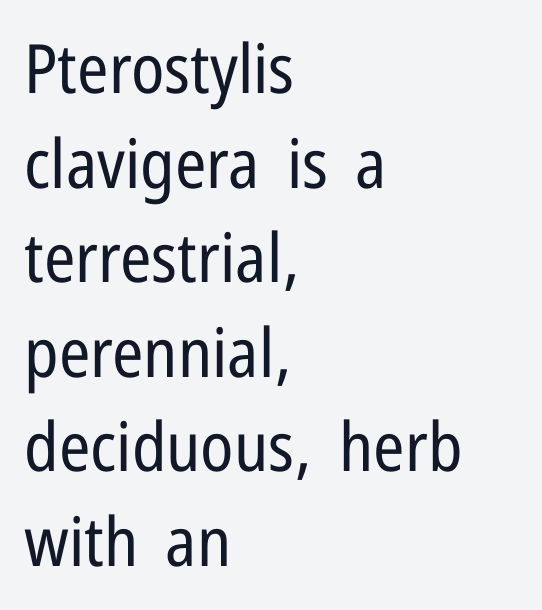
The image shows 68 px regular-weight, condensed sans-serif type, upright; set left-aligned, normal line spacing (1.39x), normal letter spacing, not underlined; low stroke contrast and a medium x-height.
